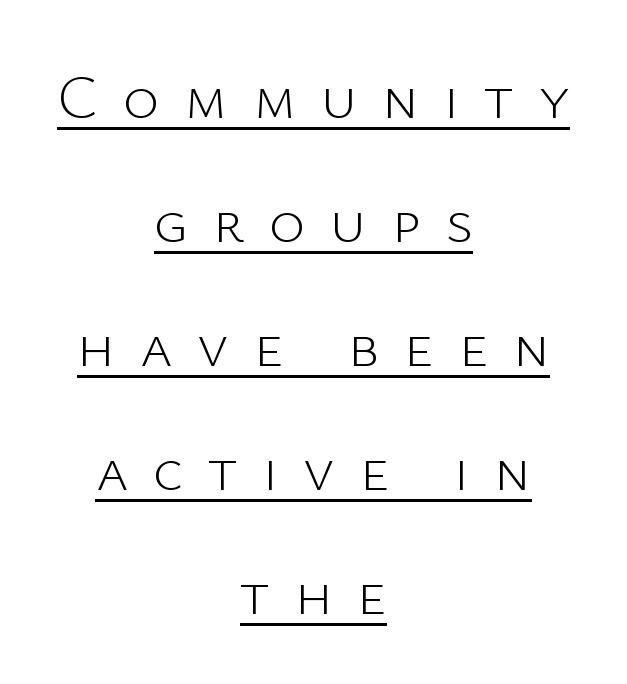
Students, observe: this is what heavily led, spacious text looks like. Glance below the letters and you will spot a drawn line. This sample is center-justified, so both line endings float freely. The face used here is a sans, in the tradition of grotesques and geometrics. The passage shown is typed in a proportional face where columns would drift. Tracking here is generous; glyphs stand well apart from one another.
